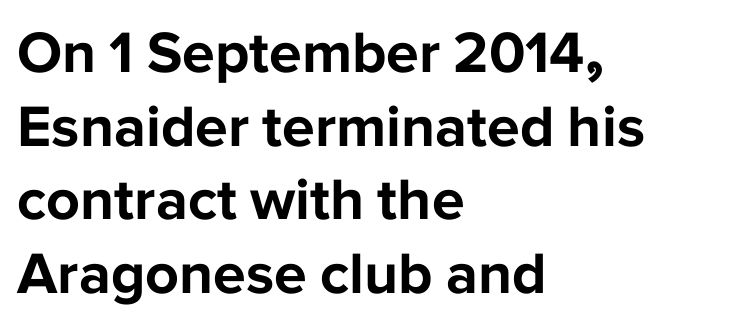
Q: Is the text bold? A: Yes.
Q: Is the text italic (slanted)? A: No, it is upright.
Q: Is the typeface a serif or a sans-serif typeface? A: Sans-serif.
Q: Is the text underlined? A: No.
Q: How is the paragraph aligned? A: Left-aligned.
Q: Is the spacing between letters normal or unusually wide? A: Normal.
Q: Is the spacing between lines tight, normal or loose? A: Normal.
Q: Width (condensed, normal, or wide)? A: Normal.
Q: Stroke contrast? A: Low.
Q: x-height? A: Medium.
Q: Monospaced? A: No.
